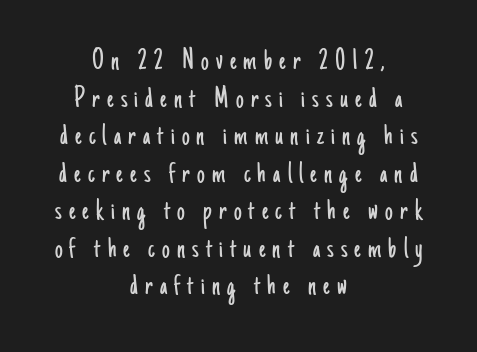
{"serif": "no", "italic": "no", "bold": "no", "weight": "light", "width": "condensed", "stroke_contrast": "low", "x_height": "small", "monospaced": "no", "underline": "no", "align": "center", "line_spacing_ratio": 1.21, "letter_spacing": "wide", "letter_spacing_em": 0.23, "glyph_px": 31}
